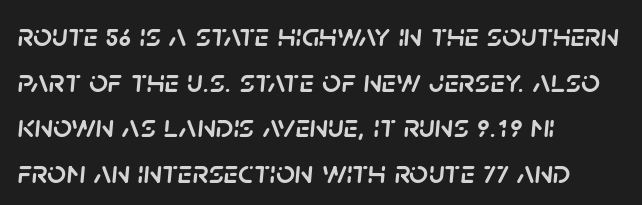
{"italic": "yes", "lean": "right", "slant_degrees": 5, "width": "normal", "stroke_contrast": "low", "x_height": "large", "monospaced": "no", "underline": "no", "align": "left", "line_spacing": "normal", "line_spacing_ratio": 1.38, "letter_spacing": "normal", "letter_spacing_em": 0.0, "glyph_px": 33}
